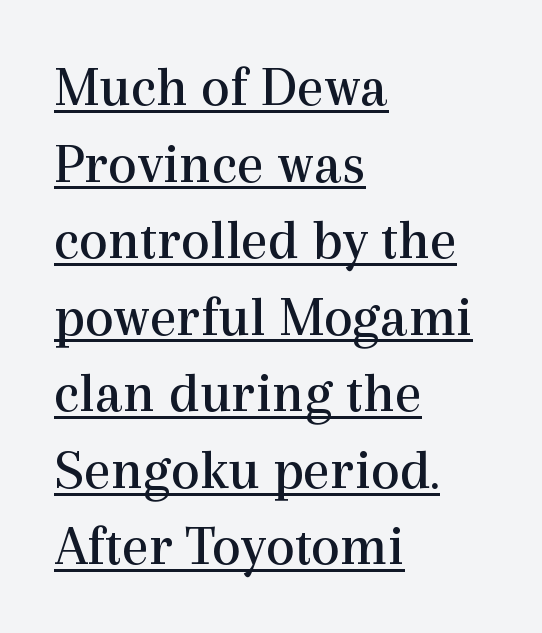
The gaps between neighbouring characters are ordinary and unremarkable. Letterform terminals end in serifs throughout the passage. Baseline-to-baseline distance is the conventional proportion of letter height. Vertical strokes here are truly vertical. Every word sits above its own underline. Varying glyph widths throughout — classic text-font behaviour.
